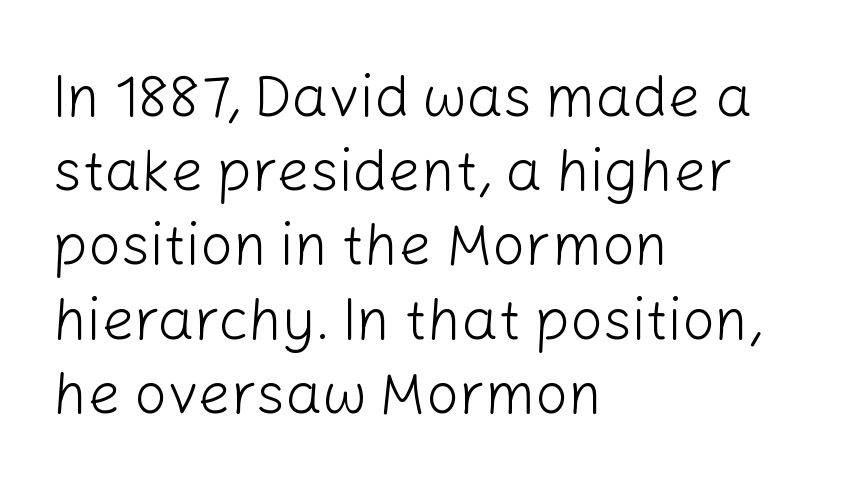
{"serif": "no", "italic": "no", "bold": "no", "weight": "light", "width": "normal", "stroke_contrast": "low", "x_height": "medium", "monospaced": "no", "underline": "no", "align": "left", "line_spacing": "normal", "line_spacing_ratio": 1.28, "letter_spacing": "normal", "letter_spacing_em": 0.0, "glyph_px": 58}
